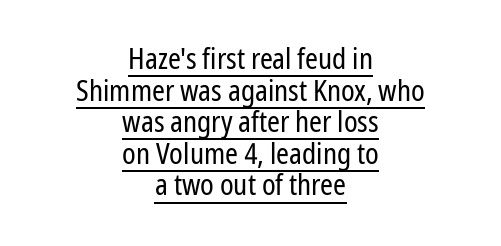
{"serif": "no", "italic": "no", "bold": "no", "weight": "regular", "width": "condensed", "stroke_contrast": "low", "x_height": "medium", "monospaced": "no", "underline": "yes", "align": "center", "line_spacing": "tight", "line_spacing_ratio": 1.09, "letter_spacing": "normal", "letter_spacing_em": 0.0, "glyph_px": 29}
